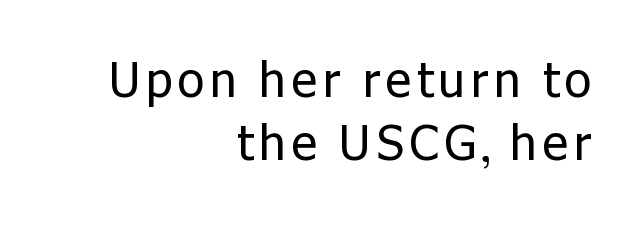
Posture: vertical. This sample has the flowing, uneven cadence of proportional lettering. Notice how descenders clear the ascenders below comfortably — that's standard leading. Type style note: lacks serifs.
